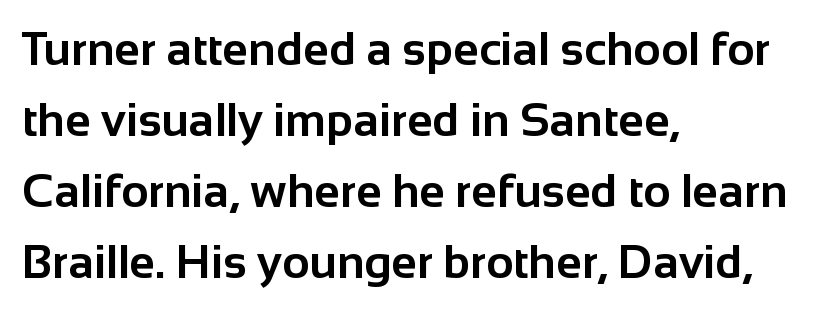
The image shows 47 px bold sans-serif type, upright; set left-aligned, normal line spacing (1.51x), normal letter spacing, not underlined; low stroke contrast and a medium x-height.
